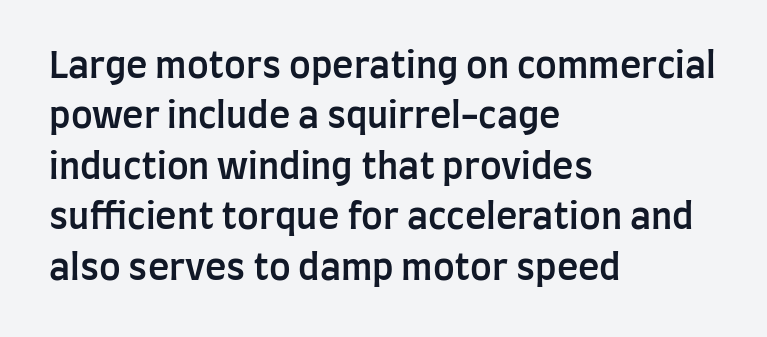
Here the designer chose a conventional face with non-uniform glyph widths. This block has exactly the height ordinary leading produces. Is the letter spacing exaggerated? No — it looks like the ordinary default. Every row of glyphs begins at an identical x-position on the left.
